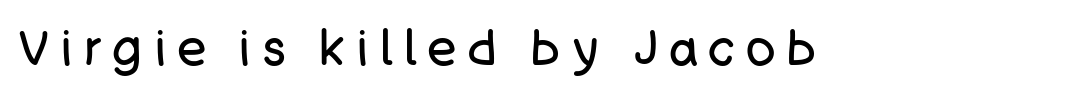
{"serif": "no", "italic": "no", "bold": "no", "weight": "regular", "width": "normal", "stroke_contrast": "low", "x_height": "large", "monospaced": "no", "underline": "no", "letter_spacing": "wide", "letter_spacing_em": 0.23, "glyph_px": 49}
